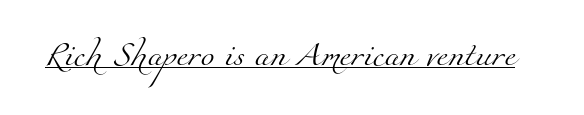
The image shows 25 px text type; set normal letter spacing, underlined.
